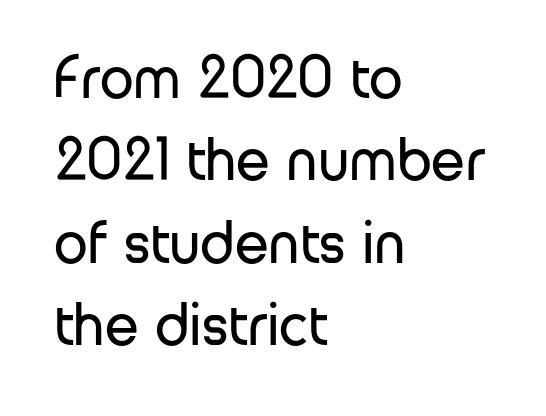
Q: Is the text bold? A: No.
Q: Is the text italic (slanted)? A: No, it is upright.
Q: Is the typeface a serif or a sans-serif typeface? A: Sans-serif.
Q: Is the text underlined? A: No.
Q: How is the paragraph aligned? A: Left-aligned.
Q: Is the spacing between letters normal or unusually wide? A: Normal.
Q: Is the spacing between lines tight, normal or loose? A: Normal.
Q: Width (condensed, normal, or wide)? A: Normal.
Q: Stroke contrast? A: Low.
Q: x-height? A: Medium.
Q: Monospaced? A: No.
